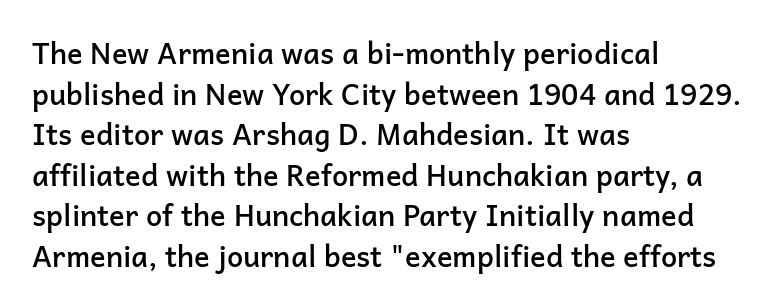
This sample has the flowing, uneven cadence of proportional lettering. Visually the block forms a straight wall on the left and a jagged coastline on the right. Interline gaps are of average width in this sample. Font category for this specimen: sans-serif. Is the type bold? Partly — it's a semibold, heavier than regular but not fully bold. Notice how the stems are strictly vertical — no italics here.
